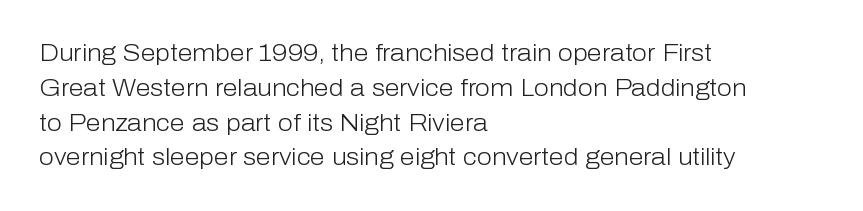
{"italic": "no", "bold": "no", "underline": "no", "align": "left", "line_spacing": "normal", "line_spacing_ratio": 1.45, "letter_spacing": "normal", "letter_spacing_em": 0.0, "glyph_px": 24}
